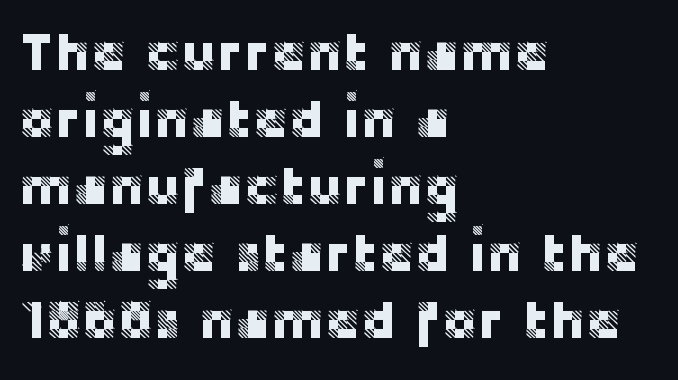
Q: Is the text italic (slanted)? A: No, it is upright.
Q: Is the typeface a serif or a sans-serif typeface? A: Sans-serif.
Q: Is the text underlined? A: No.
Q: How is the paragraph aligned? A: Left-aligned.
Q: Is the spacing between letters normal or unusually wide? A: Normal.
Q: Width (condensed, normal, or wide)? A: Normal.
Q: Stroke contrast? A: Low.
Q: x-height? A: Large.
Q: Monospaced? A: No.
